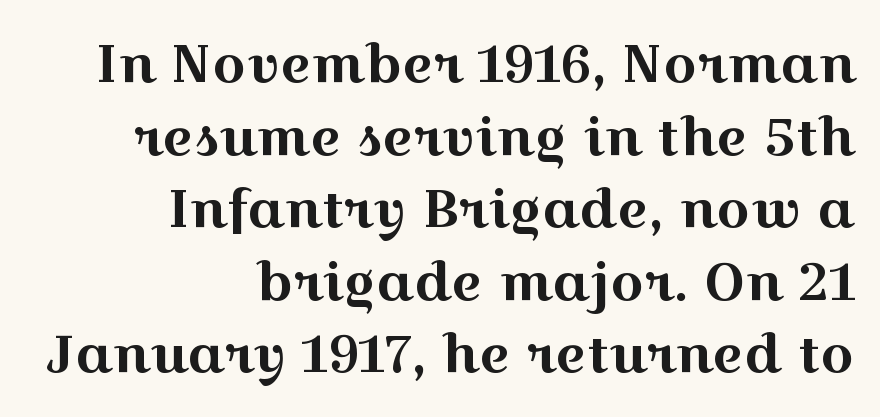
The image shows 53 px wide serif type, upright; set right-aligned, normal line spacing (1.37x), normal letter spacing, not underlined; a medium x-height.
